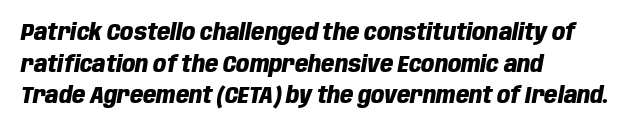
Q: Is the text bold? A: Yes.
Q: Is the text italic (slanted)? A: Yes, it leans right by about 10 degrees.
Q: Is the text underlined? A: No.
Q: How is the paragraph aligned? A: Left-aligned.
Q: Is the spacing between letters normal or unusually wide? A: Normal.
Q: Is the spacing between lines tight, normal or loose? A: Normal.
